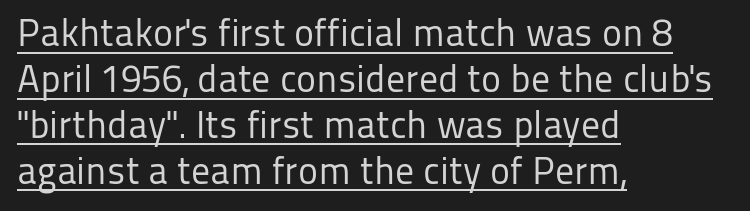
Q: Is the text bold? A: No.
Q: Is the text italic (slanted)? A: No, it is upright.
Q: Is the typeface a serif or a sans-serif typeface? A: Sans-serif.
Q: Is the text underlined? A: Yes.
Q: How is the paragraph aligned? A: Left-aligned.
Q: Is the spacing between letters normal or unusually wide? A: Normal.
Q: Width (condensed, normal, or wide)? A: Normal.
Q: Stroke contrast? A: Low.
Q: x-height? A: Medium.
Q: Monospaced? A: No.
